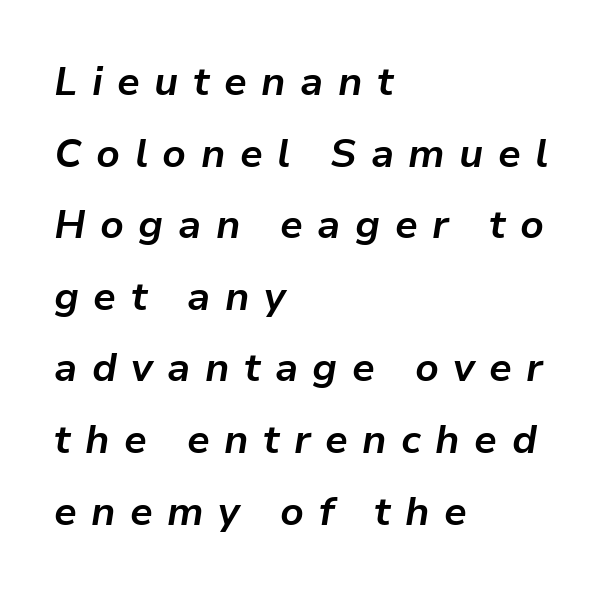
{"italic": "yes", "lean": "right", "slant_degrees": 9, "bold": "yes", "weight": "bold", "width": "normal", "stroke_contrast": "low", "x_height": "medium", "monospaced": "no", "underline": "no", "align": "left", "line_spacing_ratio": 1.79, "letter_spacing": "wide", "letter_spacing_em": 0.36, "glyph_px": 40}
